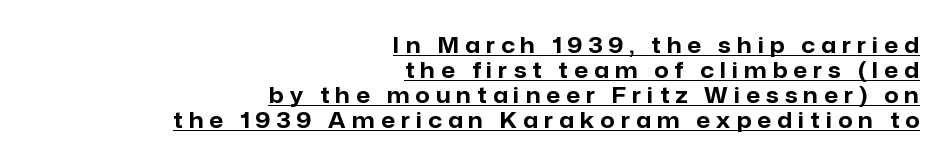
The image shows 22 px bold type, upright; set right-aligned, tight line spacing (1.13x), unusually wide letter spacing (+0.28 em), underlined.
